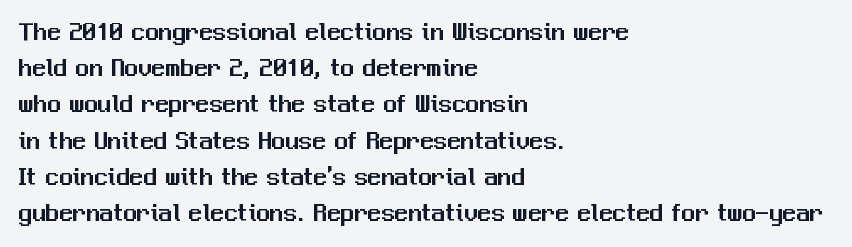
The image shows 27 px text type, upright; set left-aligned, normal line spacing (1.34x), normal letter spacing, not underlined.
